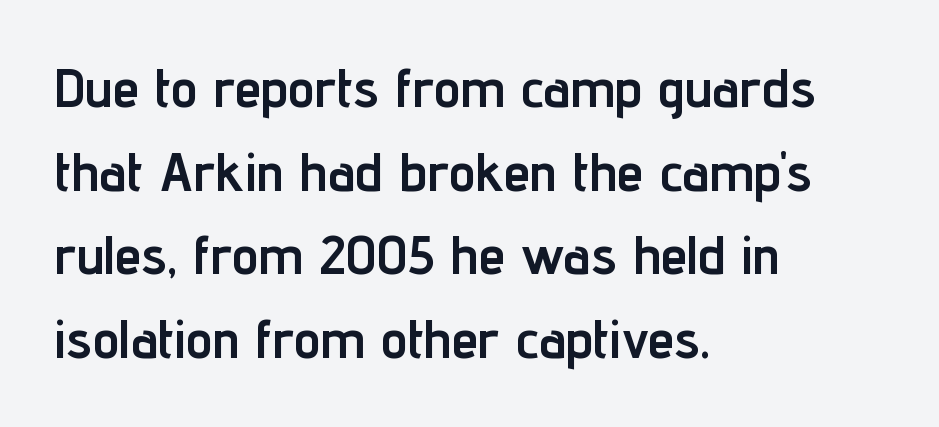
{"serif": "no", "italic": "no", "bold": "yes", "weight": "semibold", "width": "condensed", "stroke_contrast": "low", "x_height": "medium", "monospaced": "no", "underline": "no", "align": "left", "line_spacing": "normal", "line_spacing_ratio": 1.55, "letter_spacing": "normal", "letter_spacing_em": 0.0, "glyph_px": 54}
